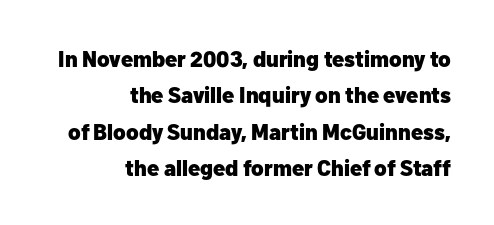
The image shows 22 px bold type, upright; set right-aligned, normal line spacing (1.65x), normal letter spacing, not underlined.
